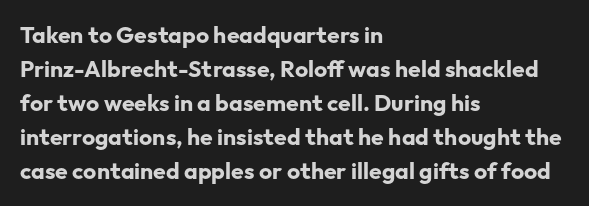
{"italic": "no", "bold": "yes", "underline": "no", "align": "left", "line_spacing": "normal", "line_spacing_ratio": 1.48, "letter_spacing": "normal", "letter_spacing_em": 0.0, "glyph_px": 23}
